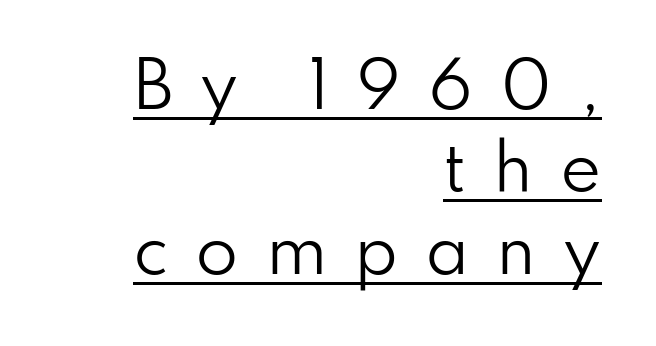
{"serif": "no", "italic": "no", "bold": "no", "weight": "regular", "width": "normal", "stroke_contrast": "low", "x_height": "small", "monospaced": "no", "underline": "yes", "align": "right", "line_spacing": "normal", "line_spacing_ratio": 1.33, "letter_spacing": "wide", "letter_spacing_em": 0.43, "glyph_px": 62}
